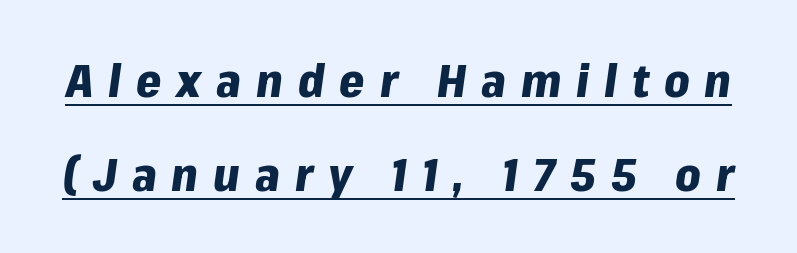
The sample has been set heavy, in full bold. A typesetter would call this heavily tracked-out type. Tall strokes in this sample are angled rather than plumb. Quick note: underline on. Summary of vertical rhythm: relaxed, with wide interline spacing. Character widths vary here, with narrow letters taking less room than wide ones.
